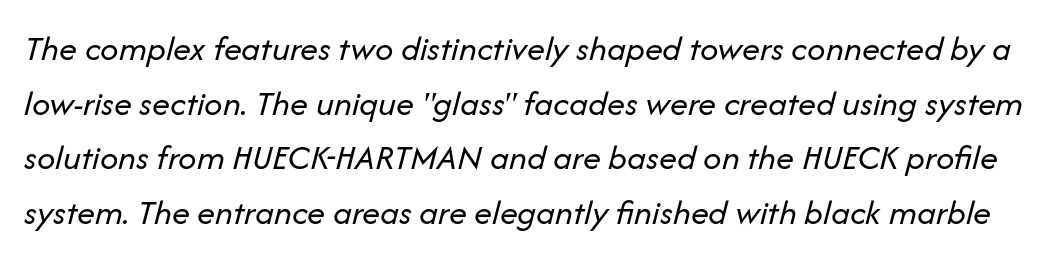
Compared with typical body copy, the letter spacing here is the same. Type without underlining. Weight class: somewhere from thin through regular. The text carries the slant typical of an italic or oblique font. The passage shown is typed in a proportional face where columns would drift.
